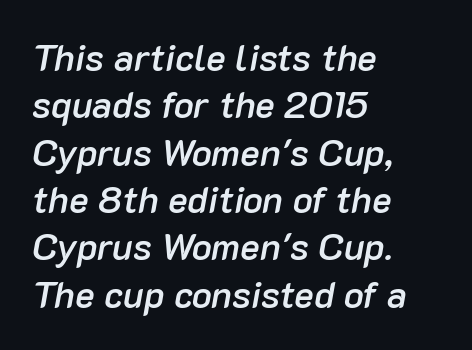
Q: Is the text bold? A: Semi-bold.
Q: Is the text italic (slanted)? A: Yes, it leans right by about 10 degrees.
Q: Is the text underlined? A: No.
Q: How is the paragraph aligned? A: Left-aligned.
Q: Is the spacing between letters normal or unusually wide? A: Normal.
Q: Is the spacing between lines tight, normal or loose? A: Normal.
Q: Width (condensed, normal, or wide)? A: Normal.
Q: Stroke contrast? A: Low.
Q: x-height? A: Medium.
Q: Monospaced? A: No.
